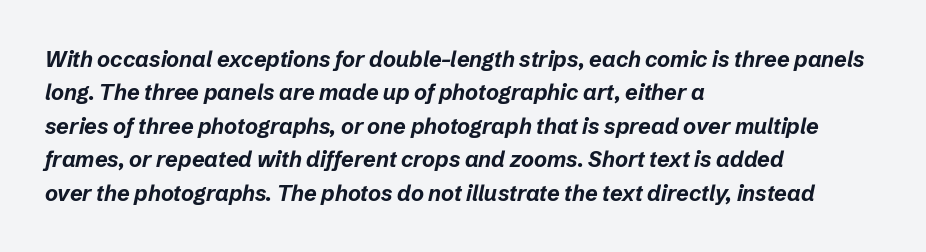
The image shows 22 px bold type, italic (leaning right); set left-aligned, normal line spacing (1.52x), normal letter spacing, not underlined.
